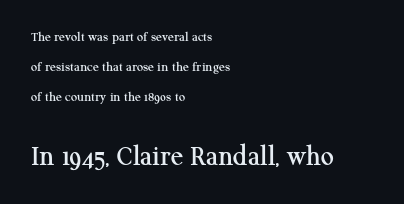
Q: Is the text italic (slanted)? A: No, it is upright.
Q: Is the typeface a serif or a sans-serif typeface? A: Serif.
Q: Is the text underlined? A: No.
Q: How is the paragraph aligned? A: Left-aligned.
Q: Is the spacing between letters normal or unusually wide? A: Normal.
Q: Is the spacing between lines tight, normal or loose? A: Loose.
Q: Which block of text is set in a larger size, the first (top) or the second (bottom)? A: The second (bottom) one.
Q: Width (condensed, normal, or wide)? A: Normal.
Q: Stroke contrast? A: Medium.
Q: x-height? A: Medium.
Q: Monospaced? A: No.
